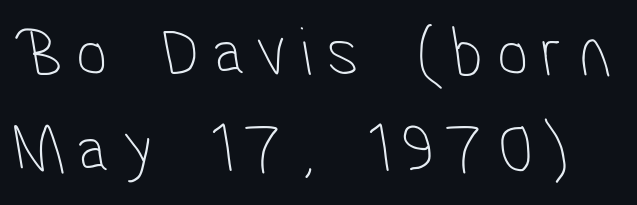
Q: Is the text bold? A: No.
Q: Is the typeface a serif or a sans-serif typeface? A: Sans-serif.
Q: Is the text underlined? A: No.
Q: Is the spacing between lines tight, normal or loose? A: Normal.
Q: Width (condensed, normal, or wide)? A: Condensed.
Q: Stroke contrast? A: Low.
Q: x-height? A: Medium.
Q: Monospaced? A: No.
